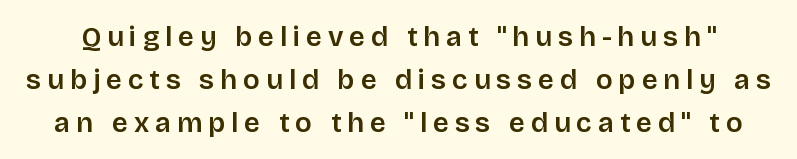
The image shows 28 px sans-serif type, upright; set normal line spacing (1.53x), unusually wide letter spacing (+0.21 em), not underlined; low stroke contrast and a large x-height.
